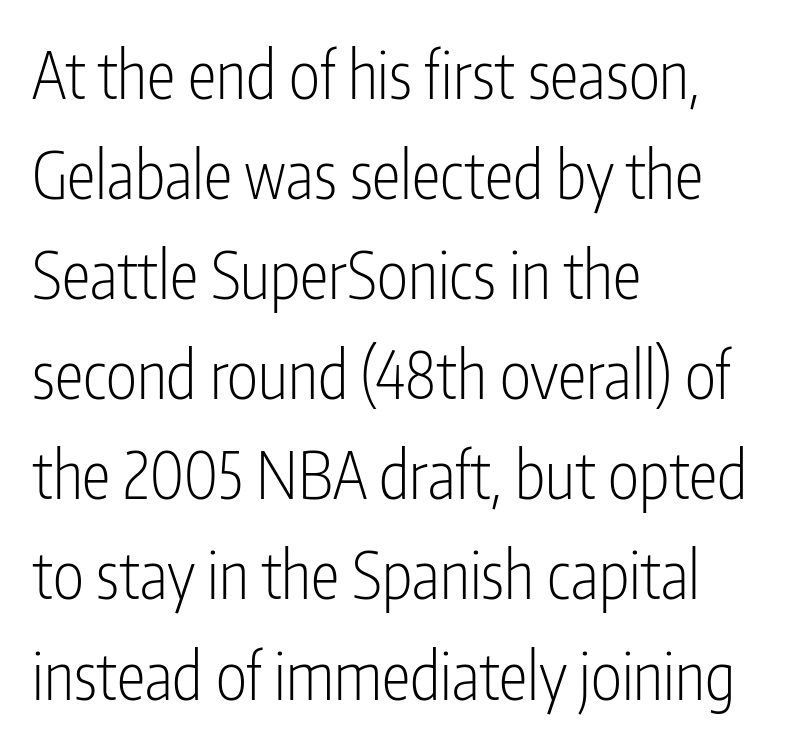
Q: Is the text bold? A: No.
Q: Is the text italic (slanted)? A: No, it is upright.
Q: Is the typeface a serif or a sans-serif typeface? A: Sans-serif.
Q: Is the text underlined? A: No.
Q: How is the paragraph aligned? A: Left-aligned.
Q: Is the spacing between letters normal or unusually wide? A: Normal.
Q: Is the spacing between lines tight, normal or loose? A: Normal.
Q: Width (condensed, normal, or wide)? A: Condensed.
Q: Stroke contrast? A: Low.
Q: x-height? A: Medium.
Q: Monospaced? A: No.
